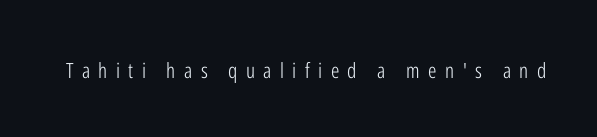
No heavy texture on the line: the type isn't bold. Bare-footed words on every line. The letters are spread apart with noticeably loose tracking. You can tell it's not italic because the verticals are truly vertical.
